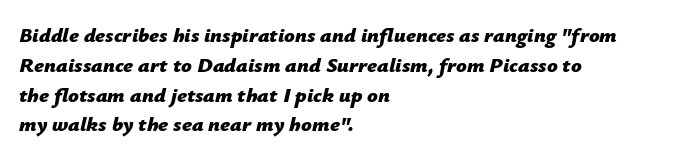
Q: Is the text bold? A: Yes.
Q: Is the text italic (slanted)? A: Yes, it leans right by about 12 degrees.
Q: Is the text underlined? A: No.
Q: How is the paragraph aligned? A: Left-aligned.
Q: Is the spacing between letters normal or unusually wide? A: Normal.
Q: Is the spacing between lines tight, normal or loose? A: Normal.
